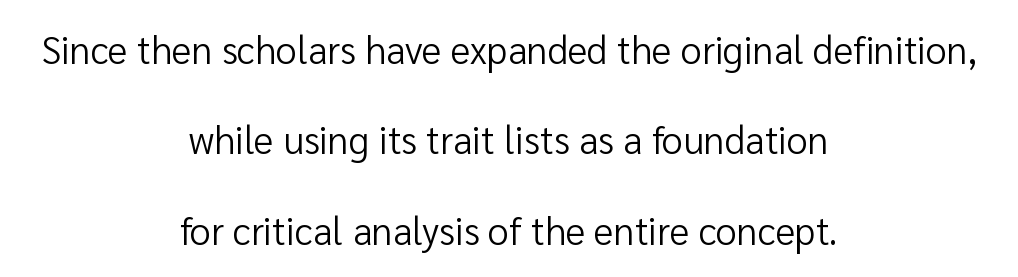
The image shows 38 px regular-weight sans-serif type, upright; set centered, loose line spacing (2.38x), normal letter spacing, not underlined; low stroke contrast and a medium x-height.
